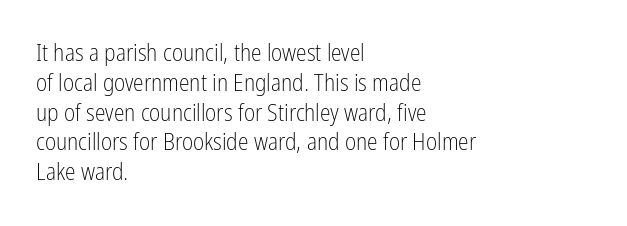
If you drew a line through each stem, it would be perfectly vertical. Tracking value appears to be zero — textbook default spacing. The rag falls on the right side of this text block. The face looks like a standard text weight, possibly lighter. The string is rendered with underlining switched off.
